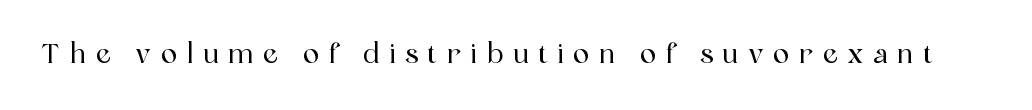
{"italic": "no", "underline": "no", "letter_spacing": "wide", "letter_spacing_em": 0.35, "glyph_px": 27}
